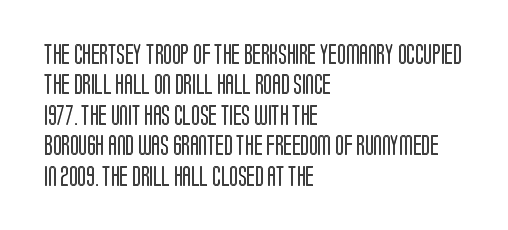
{"italic": "no", "underline": "no", "align": "left", "line_spacing": "normal", "line_spacing_ratio": 1.52, "letter_spacing": "normal", "letter_spacing_em": 0.0, "glyph_px": 20}
